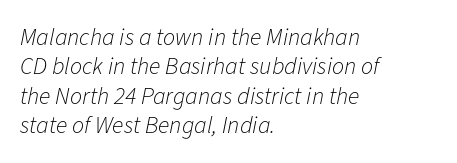
Characters are canted at an angle relative to the baseline's perpendicular. This rendering leaves character spacing at its baseline value. The space beneath each line is pristine and unruled. Teacher's note: observe the even left margin — that is flush-left alignment. The strokes carry an ordinary text weight at most.
